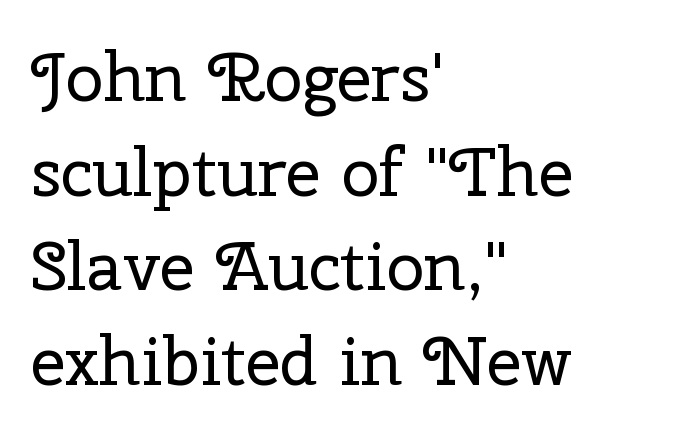
Horizontally, the lines are justified to the leading edge only. The rendering uses natural spacing where letterforms have individual widths. The horizontal fit of the characters is conventional and even. Type without underlining. The passage shown stacks its lines at a standard gap.
